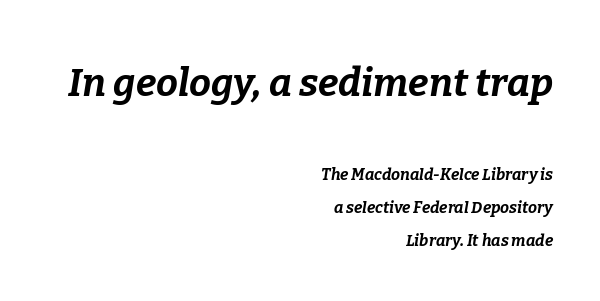
The image shows 39 px bold type, italic (leaning right); set right-aligned, loose line spacing (2.07x), normal letter spacing, not underlined; the first (top) block is 2.44x larger; low stroke contrast and a medium x-height.
